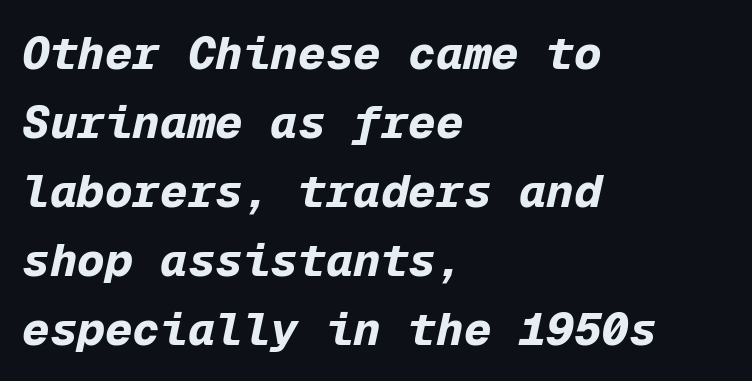
Q: Is the text bold? A: Yes.
Q: Is the text italic (slanted)? A: Yes, it leans right by about 12 degrees.
Q: Is the text underlined? A: No.
Q: How is the paragraph aligned? A: Left-aligned.
Q: Is the spacing between letters normal or unusually wide? A: Normal.
Q: Is the spacing between lines tight, normal or loose? A: Normal.
Q: Width (condensed, normal, or wide)? A: Normal.
Q: Stroke contrast? A: Low.
Q: x-height? A: Medium.
Q: Monospaced? A: Yes.
